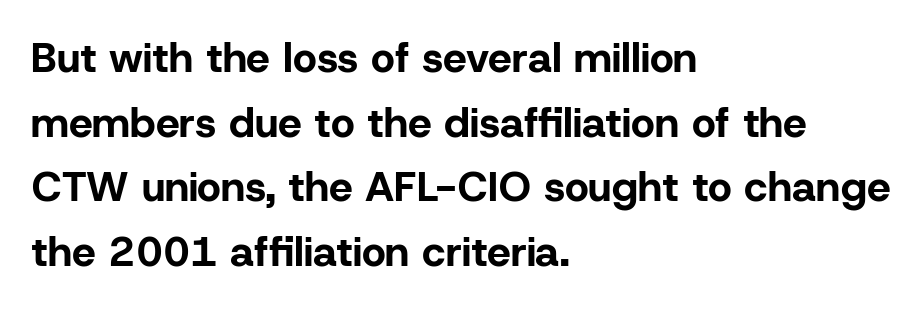
{"serif": "no", "italic": "no", "bold": "yes", "weight": "bold", "width": "normal", "stroke_contrast": "low", "x_height": "medium", "monospaced": "no", "underline": "no", "align": "left", "line_spacing": "normal", "line_spacing_ratio": 1.54, "letter_spacing": "normal", "letter_spacing_em": 0.0, "glyph_px": 42}
